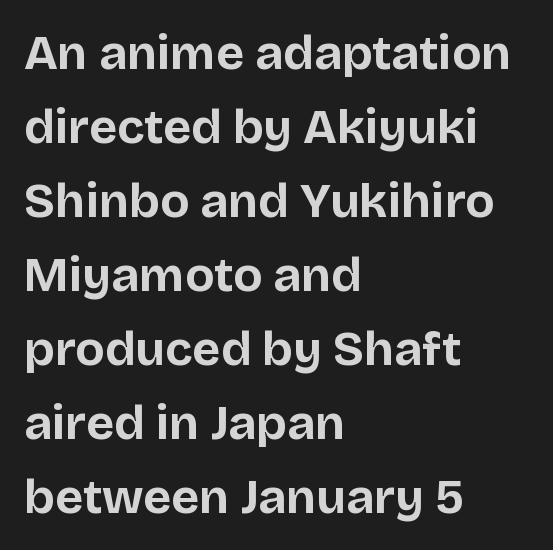
The image shows 48 px bold sans-serif type, upright; set left-aligned, normal line spacing (1.54x), normal letter spacing, not underlined; low stroke contrast and a large x-height.
